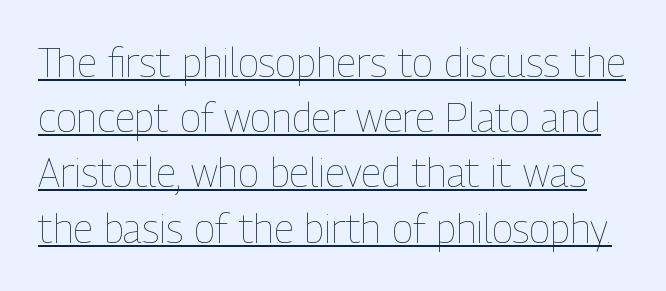
The image shows 40 px thin, condensed type, upright; set normal line spacing (1.38x), normal letter spacing, underlined; low stroke contrast and a medium x-height.
